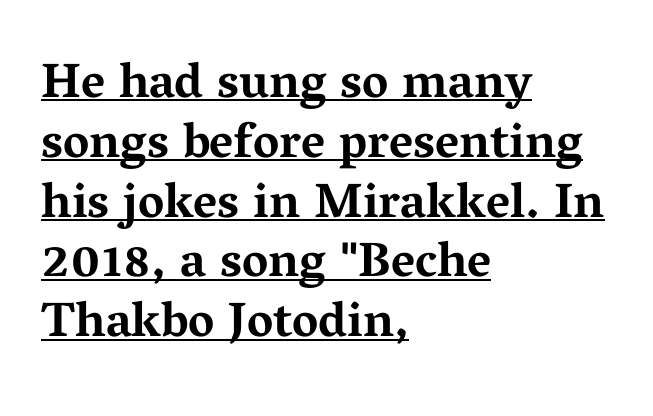
{"serif": "yes", "italic": "no", "bold": "yes", "weight": "bold", "width": "wide", "stroke_contrast": "medium", "x_height": "medium", "monospaced": "no", "underline": "yes", "align": "left", "line_spacing_ratio": 1.22, "letter_spacing": "normal", "letter_spacing_em": 0.0, "glyph_px": 49}
